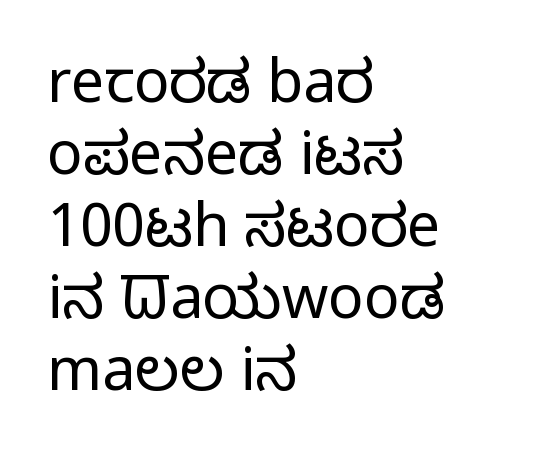
Does the lettering tilt? It doesn't — this is upright. Stroke terminals: plain, sans-serif. The letters advance in unequal steps, a hallmark of proportional type. The space directly below the letters is spotless. Teacher's note: observe the even left margin — that is flush-left alignment. Each stroke keeps to a modest, everyday thickness or less.
